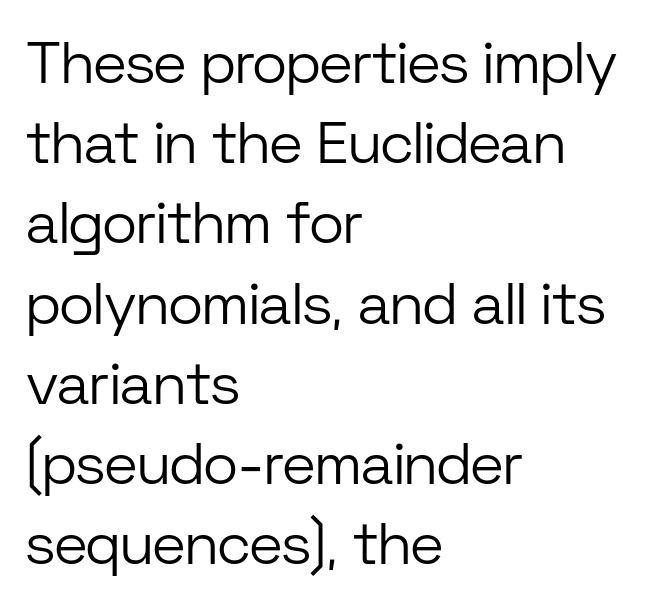
The image shows 59 px light sans-serif type, upright; set left-aligned, normal line spacing (1.36x), normal letter spacing, not underlined; low stroke contrast and a medium x-height.
